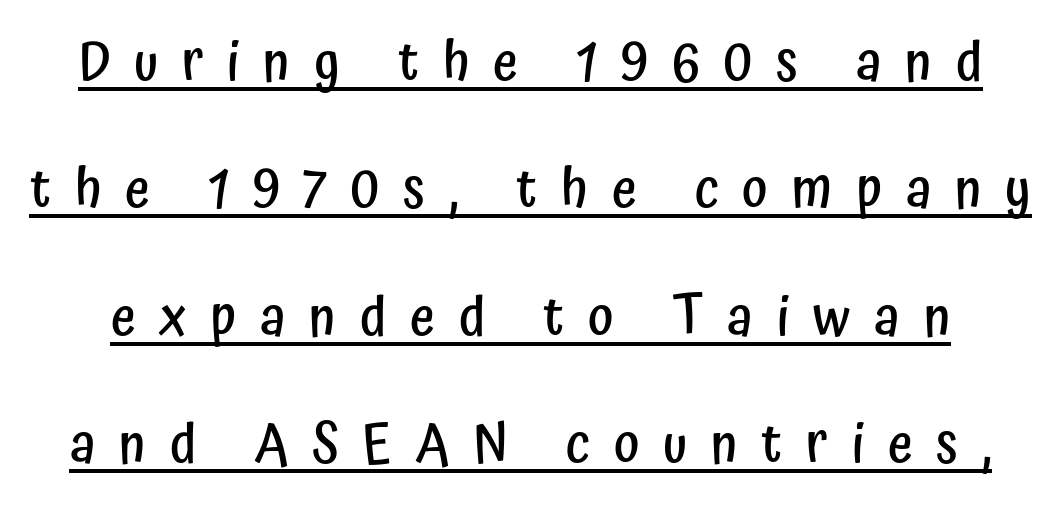
Q: Is the text bold? A: Semi-bold.
Q: Is the text italic (slanted)? A: No, it is upright.
Q: Is the typeface a serif or a sans-serif typeface? A: Sans-serif.
Q: Is the text underlined? A: Yes.
Q: Is the spacing between letters normal or unusually wide? A: Unusually wide.
Q: Is the spacing between lines tight, normal or loose? A: Loose.
Q: Width (condensed, normal, or wide)? A: Condensed.
Q: Stroke contrast? A: Low.
Q: x-height? A: Medium.
Q: Monospaced? A: No.
